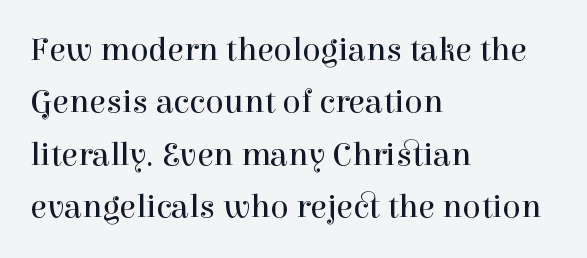
Type without underlining. These lines were composed using upright roman letters. Short and long lines alike share a common starting point at left. This sample has the flowing, uneven cadence of proportional lettering.
